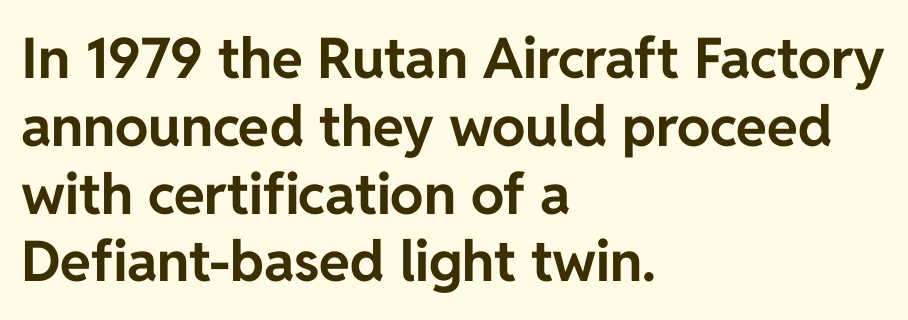
The lettering holds an erect, upright posture throughout. The rendering uses natural spacing where letterforms have individual widths. A dark, heavy texture on the line: the type is bold. This rendering features lettering with no underline. If you drew a ruler down the left edge, every line would touch it.
